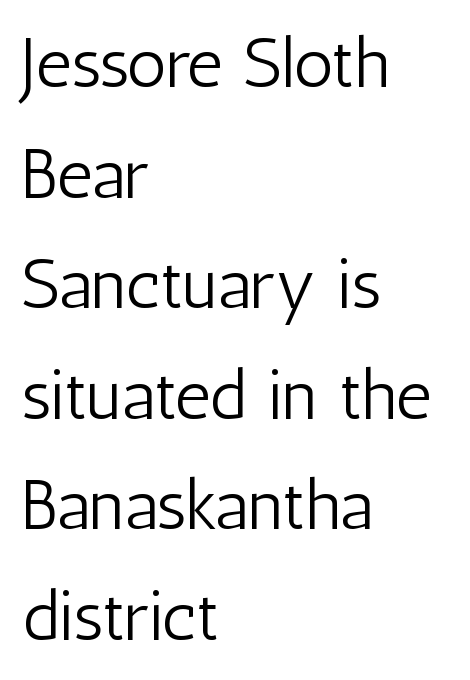
Q: Is the text bold? A: No.
Q: Is the text italic (slanted)? A: No, it is upright.
Q: Is the typeface a serif or a sans-serif typeface? A: Sans-serif.
Q: Is the text underlined? A: No.
Q: How is the paragraph aligned? A: Left-aligned.
Q: Is the spacing between letters normal or unusually wide? A: Normal.
Q: Is the spacing between lines tight, normal or loose? A: Normal.
Q: Width (condensed, normal, or wide)? A: Condensed.
Q: Stroke contrast? A: Low.
Q: x-height? A: Medium.
Q: Monospaced? A: No.
